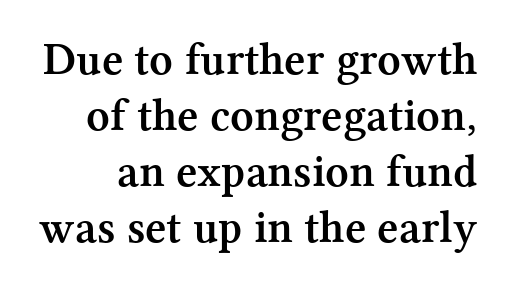
{"serif": "yes", "italic": "no", "bold": "yes", "weight": "semibold", "width": "normal", "stroke_contrast": "medium", "x_height": "medium", "monospaced": "no", "underline": "no", "line_spacing_ratio": 1.22, "letter_spacing": "normal", "letter_spacing_em": 0.0, "glyph_px": 46}
